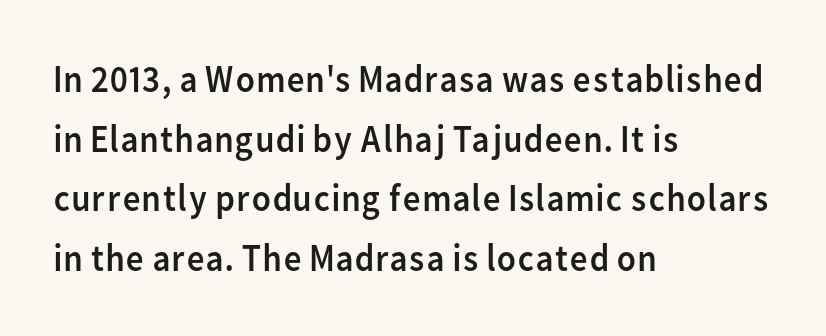
Note: no serifs on the glyphs. The rendering anchors every line to the left-hand side. Does the lettering tilt? It doesn't — this is upright. The horizontal fit of the characters is conventional and even. Letters have the restrained weight of plain body copy at most. The baseline area is clear.
